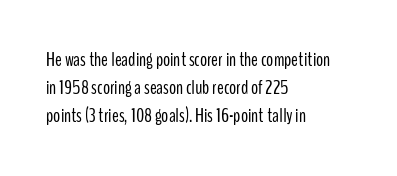
Q: Is the text bold? A: No.
Q: Is the text italic (slanted)? A: No, it is upright.
Q: Is the text underlined? A: No.
Q: How is the paragraph aligned? A: Left-aligned.
Q: Is the spacing between letters normal or unusually wide? A: Normal.
Q: Is the spacing between lines tight, normal or loose? A: Normal.
